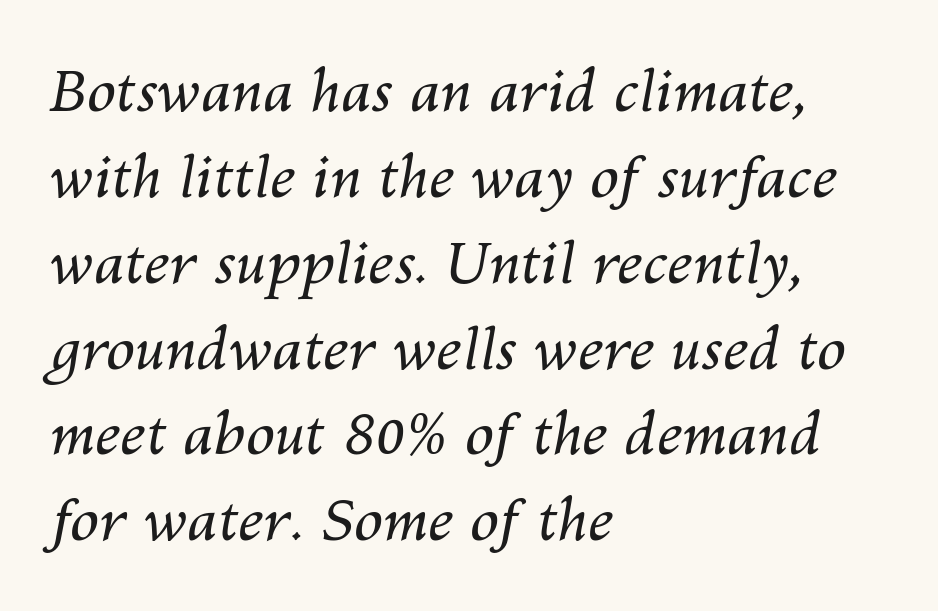
The paragraph shown leans on its left margin. Honestly, there is no underline to notice here at all. Line spacing here is normal. Caption: face not bold, strokes unweighted. The glyphs look as if they've been sheared to an angle.
